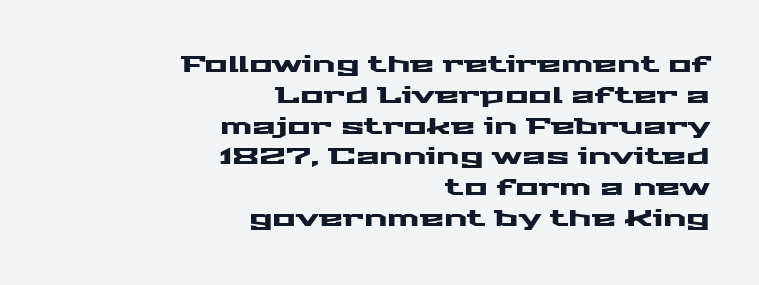
The image shows 22 px text type, upright; set right-aligned, normal line spacing (1.4x), normal letter spacing, not underlined.
